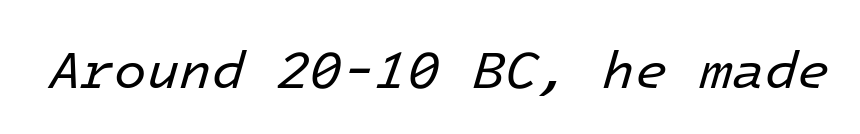
No word sits above an underline. This is not heavy type; no bold has been used. Each word holds together tightly as a unit, with standard inter-letter gaps. Designer's note — italics engaged.
